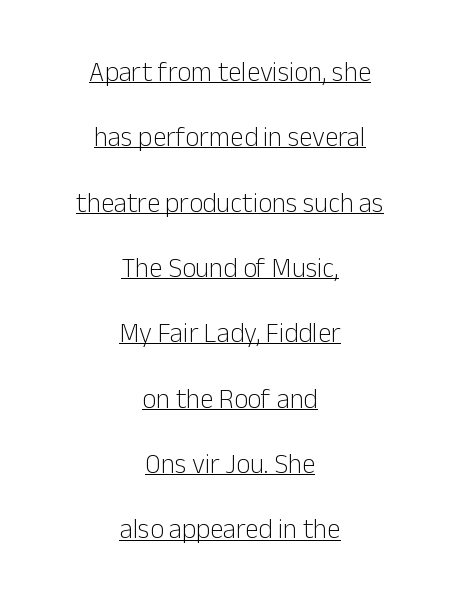
If you measured baseline to baseline, you'd find a long distance. Honestly, the underline is the first thing you notice here. When letters stand straight like this, we call the style roman or upright. This sample uses plain, unmodified letter spacing. The text block is weighted toward neither margin, spreading evenly from the middle. The cut favours lightness, reaching ordinary text weight at its darkest.
